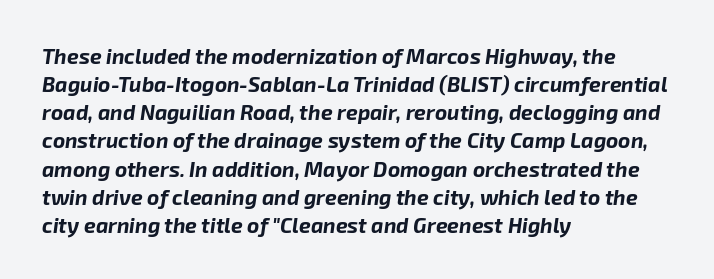
Does the copy run flush right? No — it runs flush left. The block of text has a typical density, with ordinary space between rows. There's an unmistakable incline to the writing here. Compared with an ordinary text face, these strokes are far heavier — a full bold.
